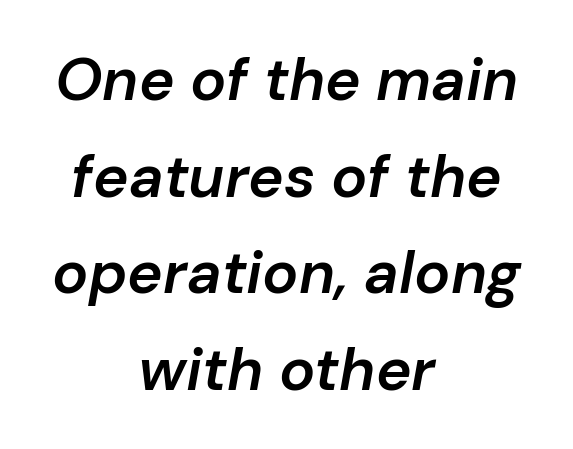
Q: Is the text bold? A: Semi-bold.
Q: Is the text italic (slanted)? A: Yes, it leans right by about 10 degrees.
Q: Is the text underlined? A: No.
Q: How is the paragraph aligned? A: Centered.
Q: Is the spacing between letters normal or unusually wide? A: Normal.
Q: Is the spacing between lines tight, normal or loose? A: Normal.
Q: Width (condensed, normal, or wide)? A: Normal.
Q: Stroke contrast? A: Low.
Q: x-height? A: Medium.
Q: Monospaced? A: No.
